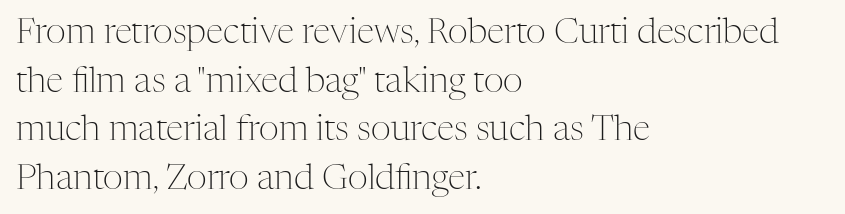
Q: Is the text bold? A: No.
Q: Is the text italic (slanted)? A: No, it is upright.
Q: Is the typeface a serif or a sans-serif typeface? A: Serif.
Q: Is the text underlined? A: No.
Q: How is the paragraph aligned? A: Left-aligned.
Q: Is the spacing between letters normal or unusually wide? A: Normal.
Q: Is the spacing between lines tight, normal or loose? A: Normal.
Q: Width (condensed, normal, or wide)? A: Normal.
Q: Stroke contrast? A: Medium.
Q: x-height? A: Medium.
Q: Monospaced? A: No.
